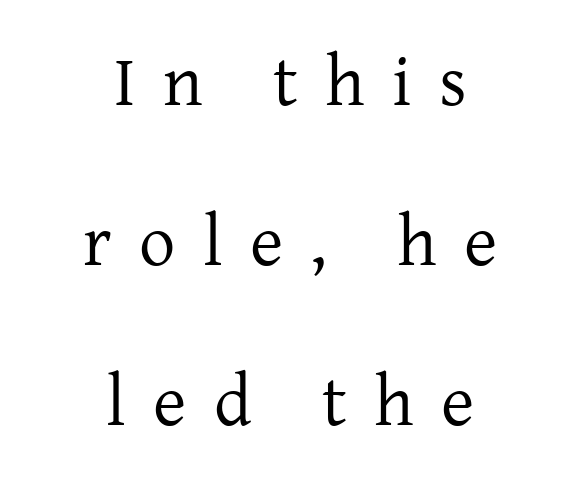
The image shows 72 px regular-weight serif type, upright; set centered, loose line spacing (2.22x), unusually wide letter spacing (+0.38 em), not underlined; low stroke contrast and a medium x-height.
